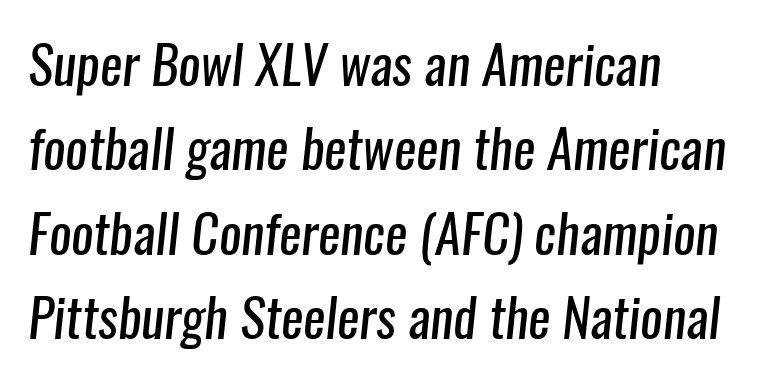
The image shows 53 px regular-weight, condensed sans-serif type; set left-aligned, normal line spacing (1.59x), normal letter spacing, not underlined; low stroke contrast and a medium x-height.
